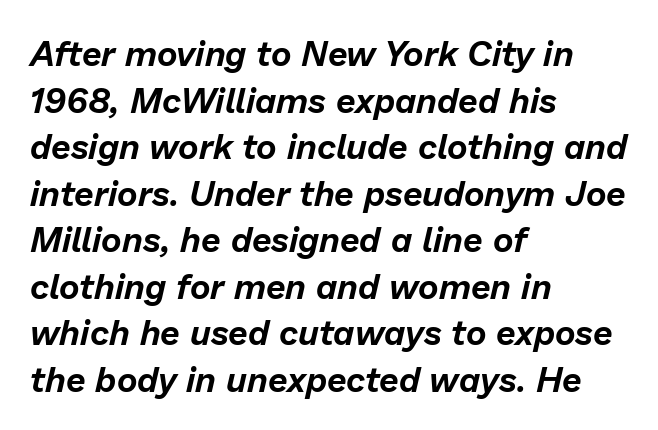
The image shows 35 px text type, italic (leaning right); set left-aligned, normal line spacing (1.33x), normal letter spacing, not underlined; low stroke contrast and a medium x-height.
